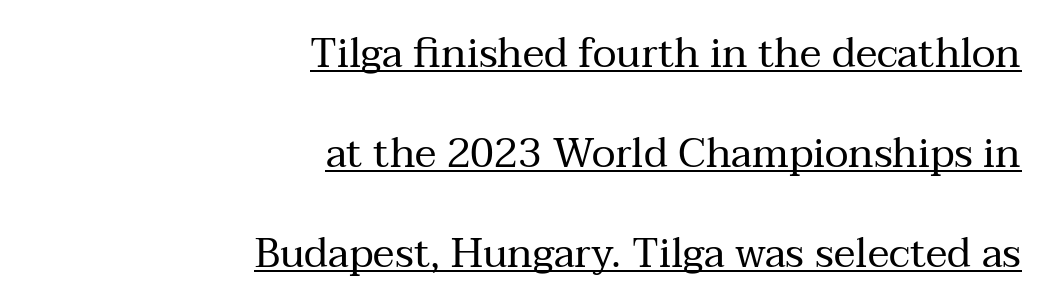
The image shows 41 px regular-weight serif type, upright; set right-aligned, loose line spacing (2.44x), normal letter spacing, underlined; medium stroke contrast and a medium x-height.
